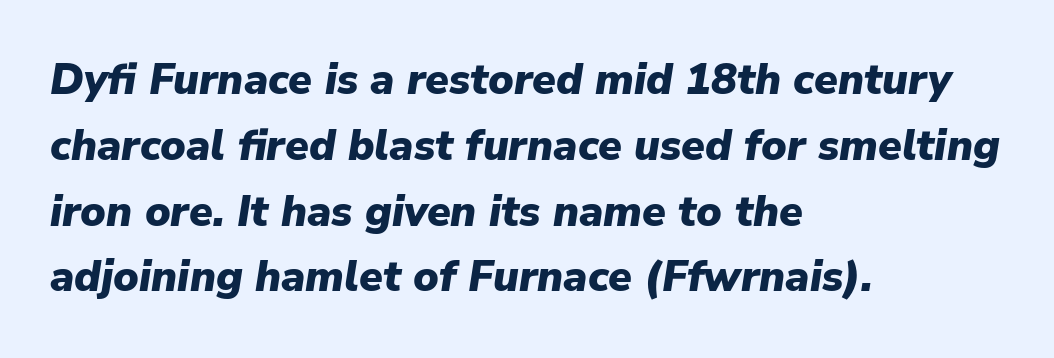
{"italic": "yes", "lean": "right", "slant_degrees": 9, "bold": "yes", "weight": "heavy", "width": "normal", "stroke_contrast": "low", "x_height": "medium", "monospaced": "no", "underline": "no", "align": "left", "line_spacing": "normal", "line_spacing_ratio": 1.53, "letter_spacing": "normal", "letter_spacing_em": 0.0, "glyph_px": 43}
